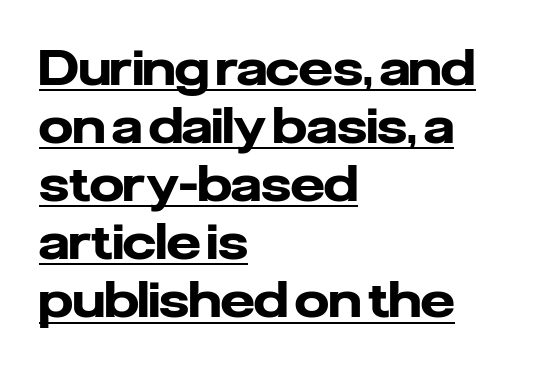
{"serif": "no", "italic": "no", "bold": "yes", "weight": "heavy", "width": "normal", "stroke_contrast": "low", "x_height": "medium", "monospaced": "no", "underline": "yes", "align": "left", "line_spacing_ratio": 1.21, "letter_spacing": "normal", "letter_spacing_em": 0.0, "glyph_px": 48}
